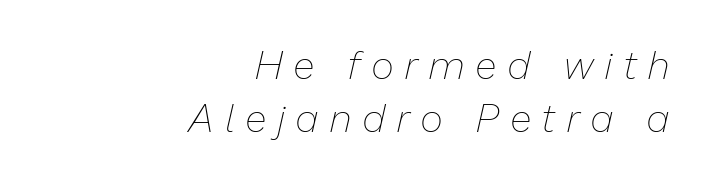
{"italic": "yes", "lean": "right", "slant_degrees": 13, "bold": "no", "weight": "thin", "width": "normal", "stroke_contrast": "low", "x_height": "medium", "monospaced": "no", "underline": "no", "align": "right", "line_spacing": "normal", "line_spacing_ratio": 1.37, "letter_spacing": "wide", "letter_spacing_em": 0.31, "glyph_px": 39}
